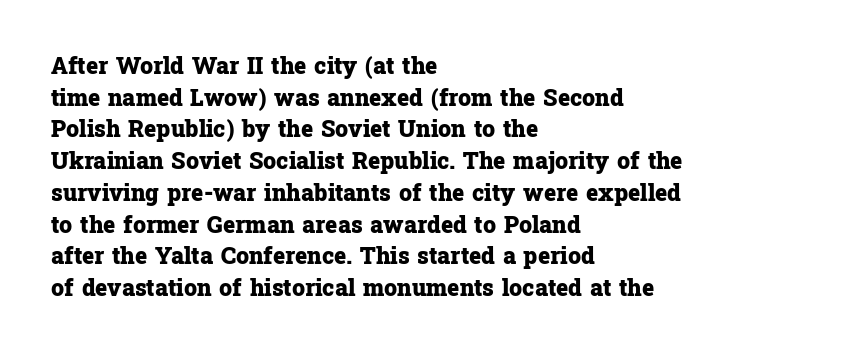
Q: Is the text bold? A: Yes.
Q: Is the text italic (slanted)? A: No, it is upright.
Q: Is the text underlined? A: No.
Q: How is the paragraph aligned? A: Left-aligned.
Q: Is the spacing between letters normal or unusually wide? A: Normal.
Q: Is the spacing between lines tight, normal or loose? A: Normal.
